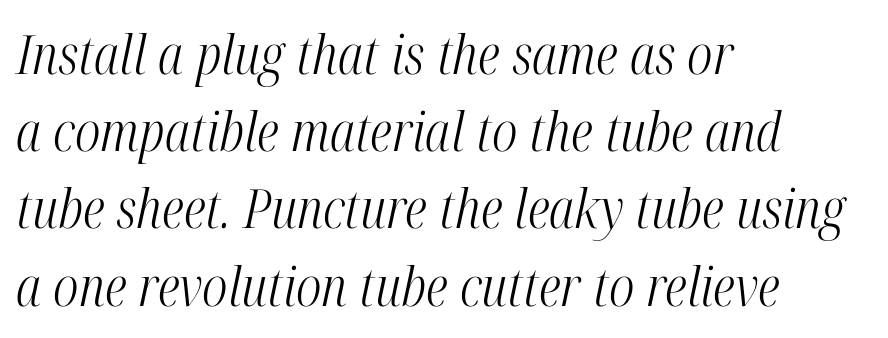
The cut favours lightness, reaching ordinary text weight at its darkest. The axis of the letterforms is tilted away from vertical. Proportional: the letters do not fall into vertical columns. Honestly, the row spacing looks completely unremarkable.
